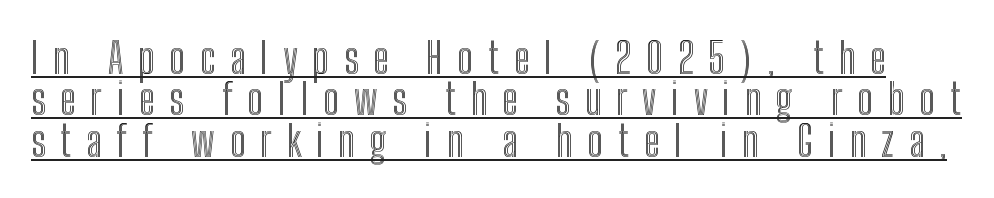
Q: Is the text italic (slanted)? A: No, it is upright.
Q: Is the text underlined? A: Yes.
Q: Is the spacing between letters normal or unusually wide? A: Unusually wide.
Q: Is the spacing between lines tight, normal or loose? A: Tight.
Q: Width (condensed, normal, or wide)? A: Condensed.
Q: x-height? A: Medium.
Q: Monospaced? A: No.
